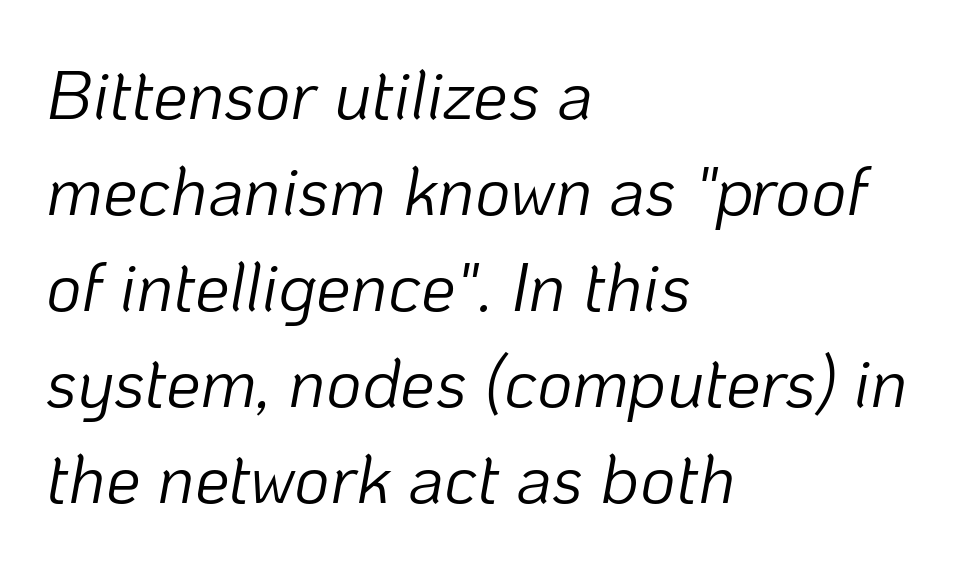
{"italic": "yes", "lean": "right", "slant_degrees": 10, "bold": "no", "weight": "light", "width": "normal", "stroke_contrast": "low", "x_height": "medium", "monospaced": "no", "underline": "no", "align": "left", "line_spacing": "normal", "line_spacing_ratio": 1.39, "letter_spacing": "normal", "letter_spacing_em": 0.0, "glyph_px": 69}
